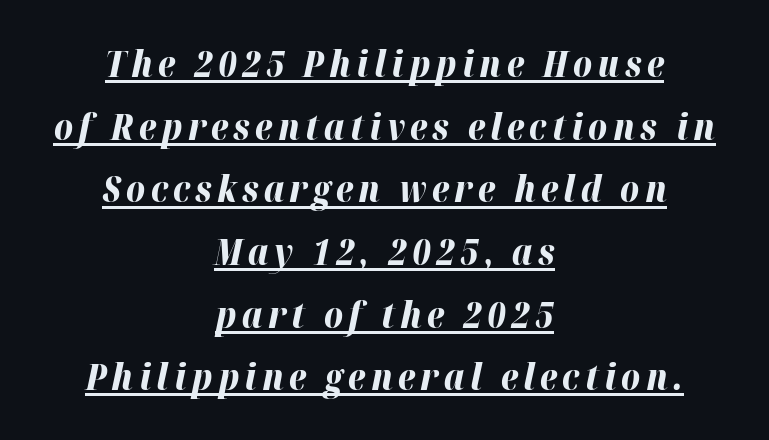
The image shows 36 px bold type, italic (leaning right); set centered, line spacing 1.74x, underlined; high stroke contrast and a medium x-height.
